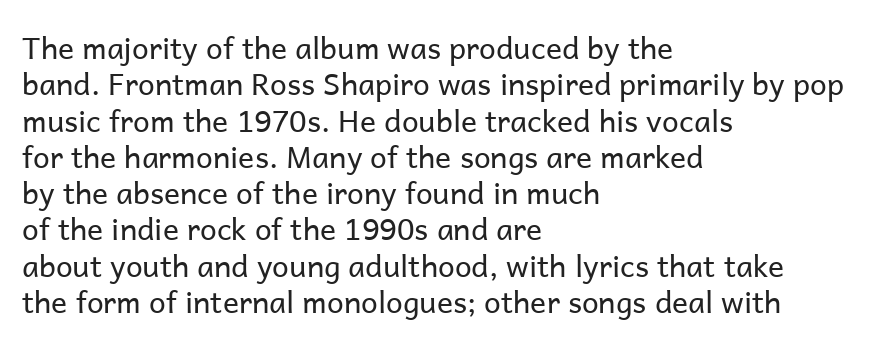
Do the characters align in a grid? No, the font is proportional. Do the letters lean? They stand straight. Alignment: flush left. Glyph-to-glyph distance matches everyday printed text. The passage shown is typeset with a sans-serif family.
